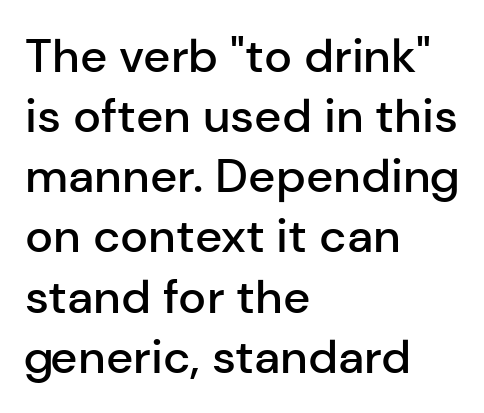
The image shows 47 px semibold sans-serif type, upright; set left-aligned, normal line spacing (1.28x), normal letter spacing, not underlined; low stroke contrast and a medium x-height.
